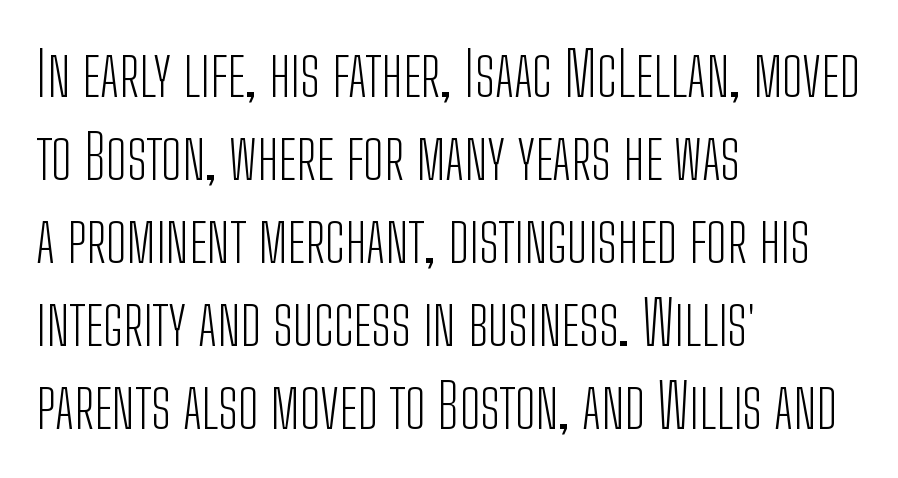
{"serif": "no", "italic": "no", "bold": "no", "weight": "light", "width": "condensed", "stroke_contrast": "low", "x_height": "medium", "monospaced": "no", "underline": "no", "align": "left", "line_spacing": "normal", "line_spacing_ratio": 1.36, "letter_spacing": "normal", "letter_spacing_em": 0.0, "glyph_px": 61}
